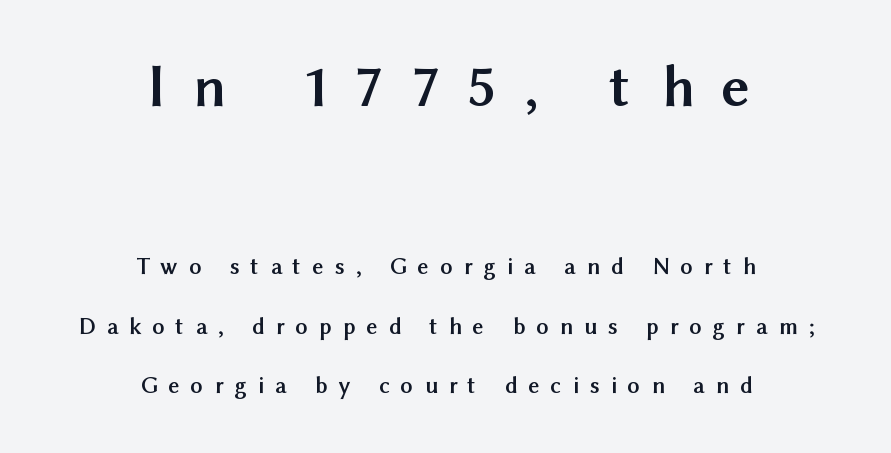
{"serif": "no", "italic": "no", "bold": "yes", "weight": "semibold", "width": "normal", "stroke_contrast": "medium", "x_height": "medium", "monospaced": "no", "underline": "no", "align": "center", "line_spacing": "loose", "line_spacing_ratio": 2.48, "letter_spacing": "wide", "letter_spacing_em": 0.47, "larger_block": "first", "size_ratio": 2.54, "glyph_px": 61}
